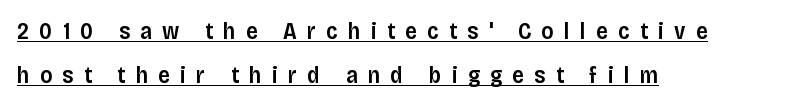
The image shows 23 px text type, upright; set left-aligned, loose line spacing (1.92x), unusually wide letter spacing (+0.45 em), underlined.
